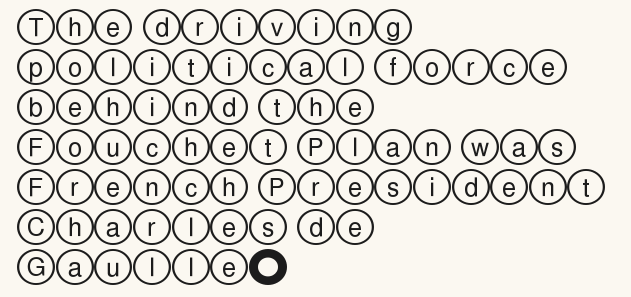
Q: Is the text italic (slanted)? A: No, it is upright.
Q: Is the text underlined? A: No.
Q: How is the paragraph aligned? A: Left-aligned.
Q: Is the spacing between letters normal or unusually wide? A: Normal.
Q: Is the spacing between lines tight, normal or loose? A: Normal.
